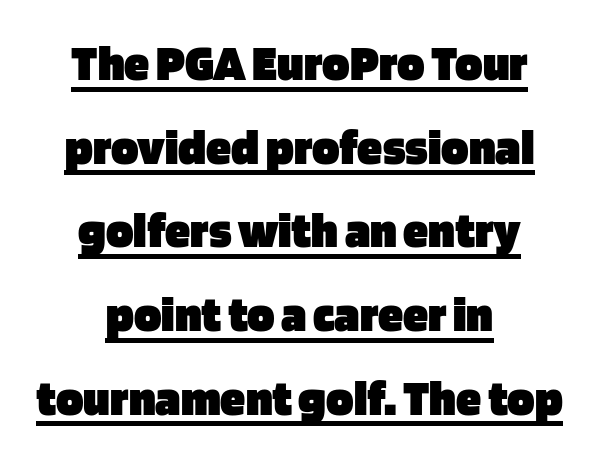
The image shows 51 px heavy sans-serif type, upright; set centered, normal line spacing (1.64x), normal letter spacing, underlined; low stroke contrast and a large x-height.
